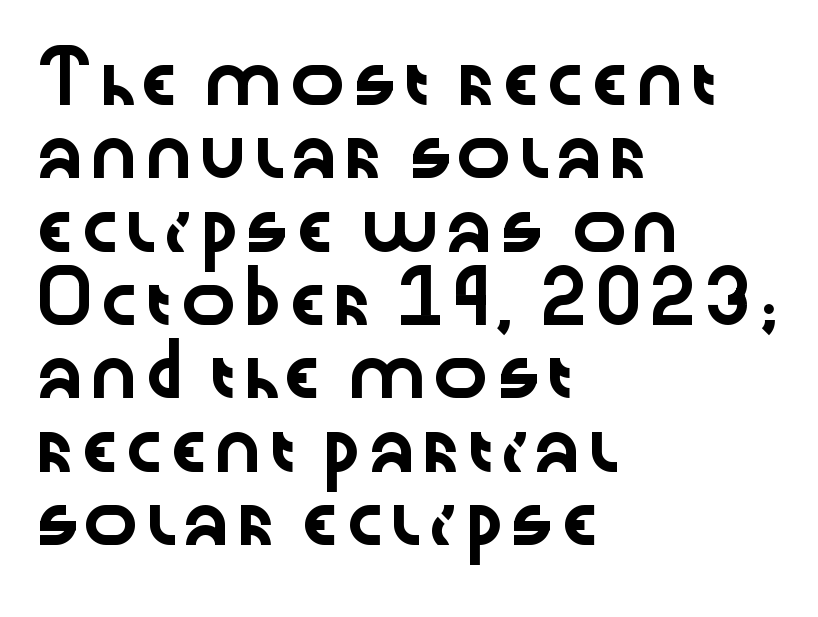
The image shows 47 px wide sans-serif type, upright; set left-aligned, normal line spacing (1.56x), normal letter spacing, not underlined; low stroke contrast and a medium x-height.
